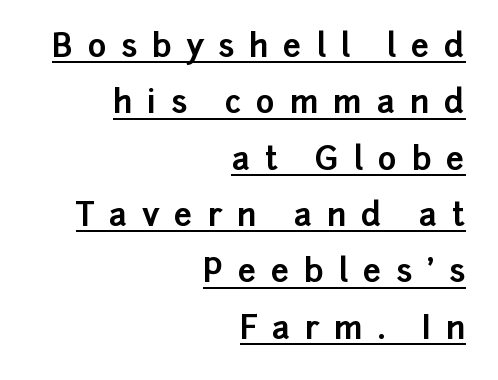
{"serif": "no", "italic": "no", "bold": "yes", "weight": "bold", "width": "normal", "stroke_contrast": "low", "x_height": "medium", "monospaced": "no", "underline": "yes", "align": "right", "line_spacing_ratio": 1.76, "letter_spacing": "wide", "letter_spacing_em": 0.46, "glyph_px": 32}
